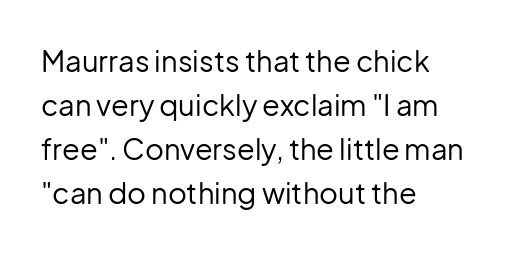
Q: Is the text bold? A: No.
Q: Is the text italic (slanted)? A: No, it is upright.
Q: Is the typeface a serif or a sans-serif typeface? A: Sans-serif.
Q: Is the text underlined? A: No.
Q: How is the paragraph aligned? A: Left-aligned.
Q: Is the spacing between letters normal or unusually wide? A: Normal.
Q: Is the spacing between lines tight, normal or loose? A: Normal.
Q: Width (condensed, normal, or wide)? A: Normal.
Q: Stroke contrast? A: Low.
Q: x-height? A: Medium.
Q: Monospaced? A: No.
